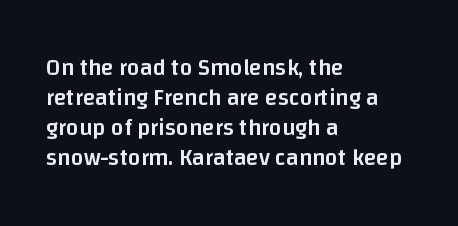
Letter spacing: default. Unlike italic type, these characters show no tilt at all. Look at the stroke-to-counter ratio: somewhat heavy, a semibold. Layout note: lines flush left.
